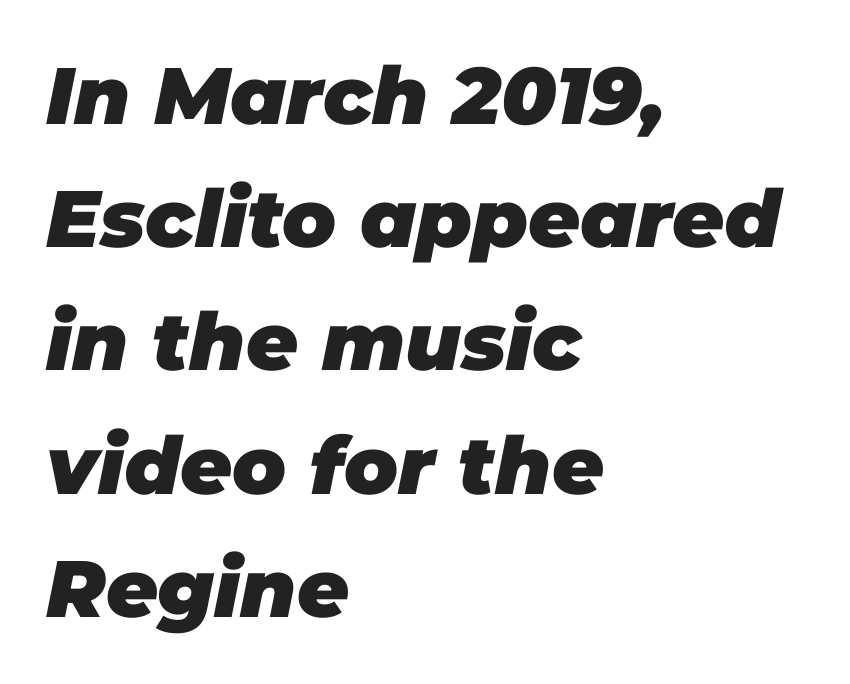
Q: Is the text bold? A: Yes.
Q: Is the text italic (slanted)? A: Yes, it leans right by about 11 degrees.
Q: Is the text underlined? A: No.
Q: How is the paragraph aligned? A: Left-aligned.
Q: Is the spacing between letters normal or unusually wide? A: Normal.
Q: Is the spacing between lines tight, normal or loose? A: Normal.
Q: Width (condensed, normal, or wide)? A: Normal.
Q: Stroke contrast? A: Low.
Q: x-height? A: Large.
Q: Monospaced? A: No.
